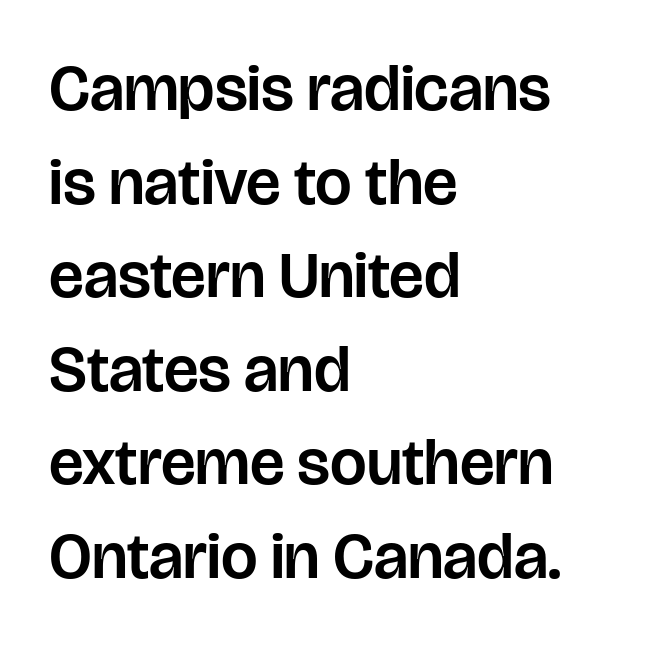
Horizontally, the lines are justified to the leading edge only. Each letter keeps its own natural width here, so spacing adapts to shape. Honestly, the row spacing looks completely unremarkable. The gaps between neighbouring characters are ordinary and unremarkable. Rule under the text: the space is simply empty.
